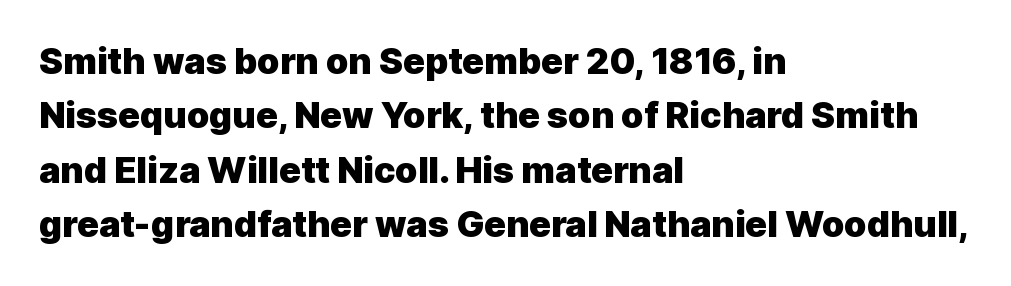
Pretty heavy lettering here — definitely bold. The face used here is a sans, in the tradition of grotesques and geometrics. Reading down the column, the eye jumps a familiar distance to each next line. The axis of the letterforms is exactly vertical. Tracking value appears to be zero — textbook default spacing. This rendering features lettering with no underline.
